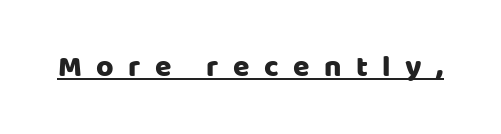
Think of a printed novel: that variable character pitch is what you see here. This rendering widens character spacing well past its baseline value. It's the straight-up-and-down kind of type. Unlike a traditional serif, this face leaves its strokes unadorned. Every word sits above its own underline.
